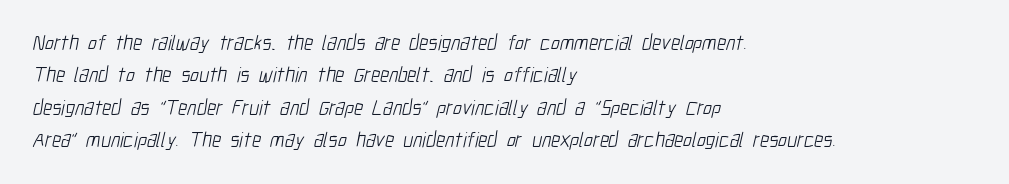
Q: Is the text bold? A: No.
Q: Is the text underlined? A: No.
Q: How is the paragraph aligned? A: Left-aligned.
Q: Is the spacing between letters normal or unusually wide? A: Normal.
Q: Is the spacing between lines tight, normal or loose? A: Normal.
